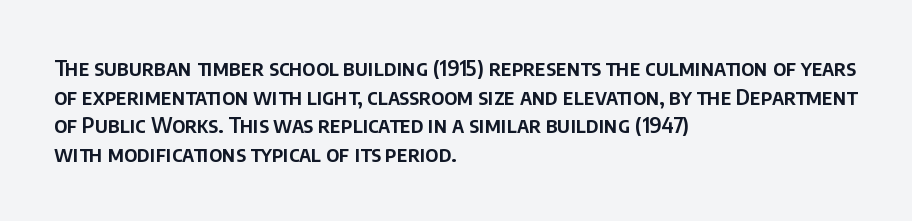
The rendering keeps characters at their native spacing. Does the lettering tilt? It doesn't — this is upright. Descender tails drop into unmarked territory. The lines sit at an ordinary, default distance from one another. One-word summary of the alignment: left.
